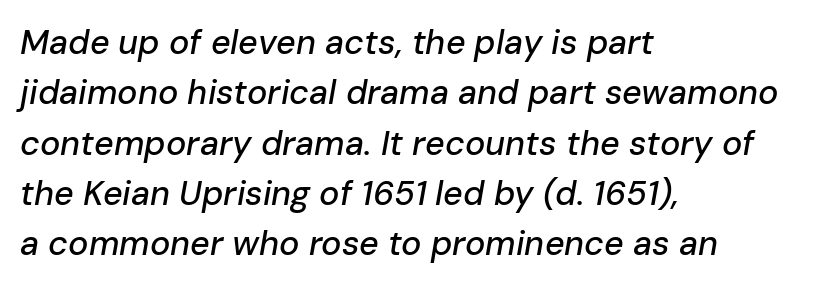
The image shows 34 px text type, italic (leaning right); set left-aligned, normal line spacing (1.48x), normal letter spacing, not underlined; low stroke contrast and a medium x-height.
